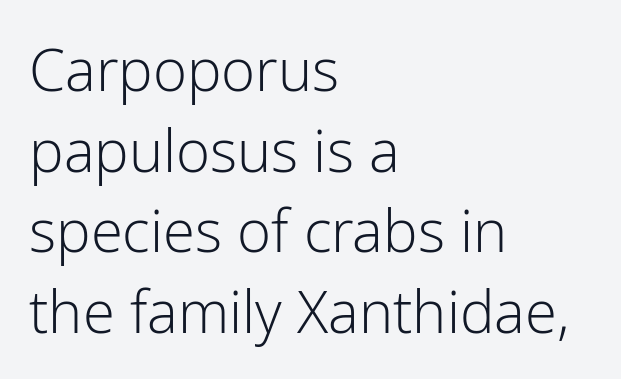
Tracking value appears to be zero — textbook default spacing. No extra ink here — the face is not bold. Is this a fixed-width face? No — the glyphs have proportional, varying widths. The line-height multiplier appears to be the usual default. Nope, no serifs anywhere on these letters. Descenders hang freely into open space.
